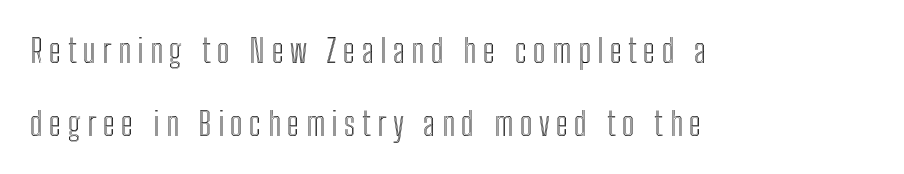
Check under the words: just untouched page. Here the designer chose a conventional face with non-uniform glyph widths. The lettering stays uniformly vertical, giving the passage a roman look. Substantial extra tracking has been applied to these lines.
